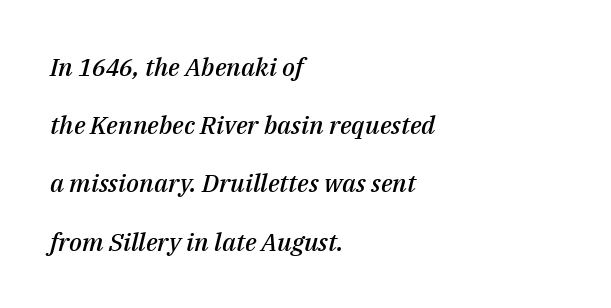
The baseline area is clear. How heavy is the stroke? Medium-heavy — a semibold, shy of bold. The face used here has a pronounced slope to its letters. Does the leading feel generous? Absolutely, it's lavish.
